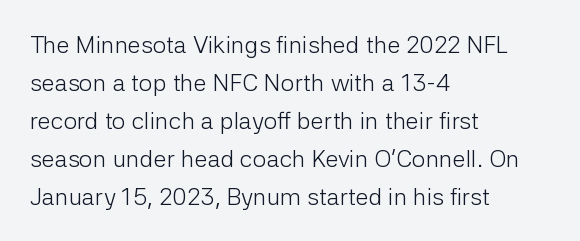
The image shows 24 px text type, upright; set left-aligned, normal line spacing (1.58x), normal letter spacing, not underlined.
